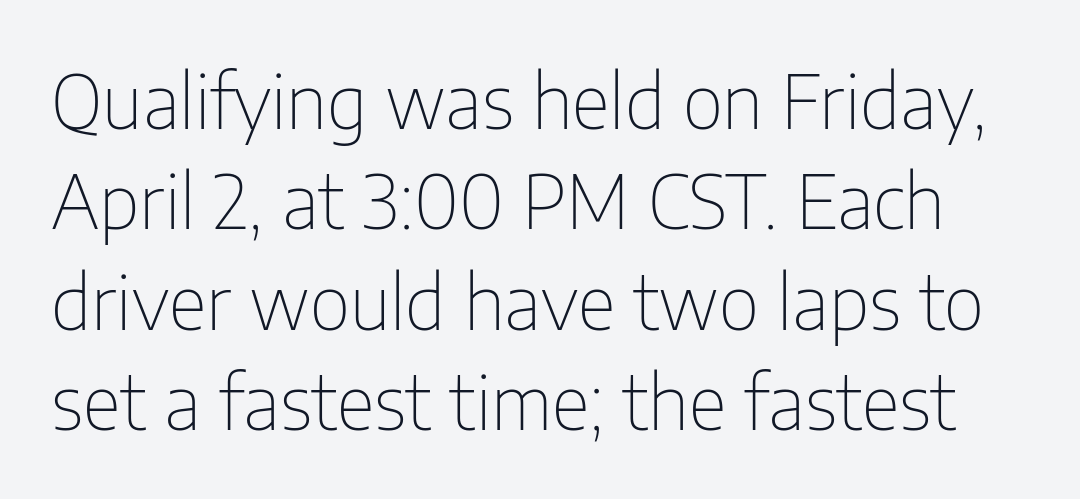
Has an underline been added? It has not. A typesetter would call this zero additional tracking. The rows are spaced the way most documents space them. The letters carry no serifs — their stems end cleanly without finishing strokes. Stroke mass is kept to a normal reading level or below. If you drew a line through each stem, it would be perfectly vertical.
